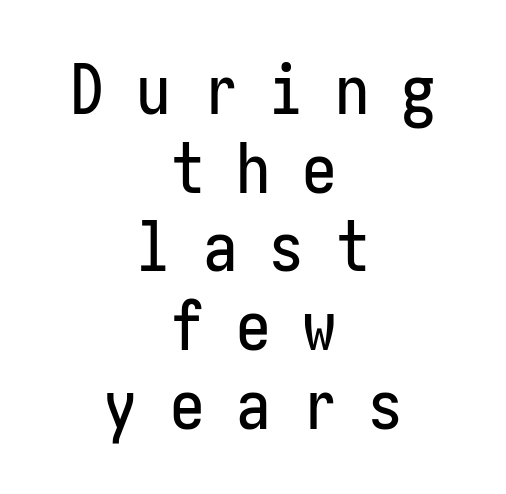
{"serif": "no", "italic": "no", "width": "condensed", "stroke_contrast": "low", "x_height": "medium", "underline": "no", "align": "center", "line_spacing": "tight", "line_spacing_ratio": 1.14, "letter_spacing": "wide", "letter_spacing_em": 0.46, "glyph_px": 69}
